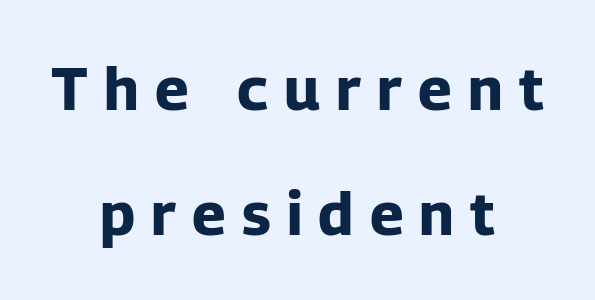
The image shows 60 px bold sans-serif type, upright; set centered, loose line spacing (2.08x), unusually wide letter spacing (+0.27 em), not underlined; low stroke contrast and a medium x-height.
